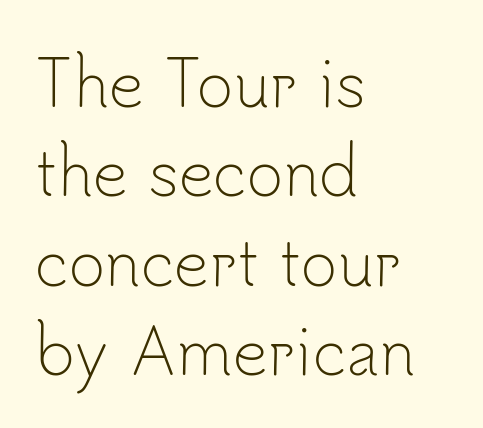
Q: Is the text bold? A: No.
Q: Is the text italic (slanted)? A: No, it is upright.
Q: Is the typeface a serif or a sans-serif typeface? A: Sans-serif.
Q: Is the text underlined? A: No.
Q: How is the paragraph aligned? A: Left-aligned.
Q: Is the spacing between letters normal or unusually wide? A: Normal.
Q: Is the spacing between lines tight, normal or loose? A: Normal.
Q: Width (condensed, normal, or wide)? A: Normal.
Q: Stroke contrast? A: Low.
Q: x-height? A: Small.
Q: Monospaced? A: No.
